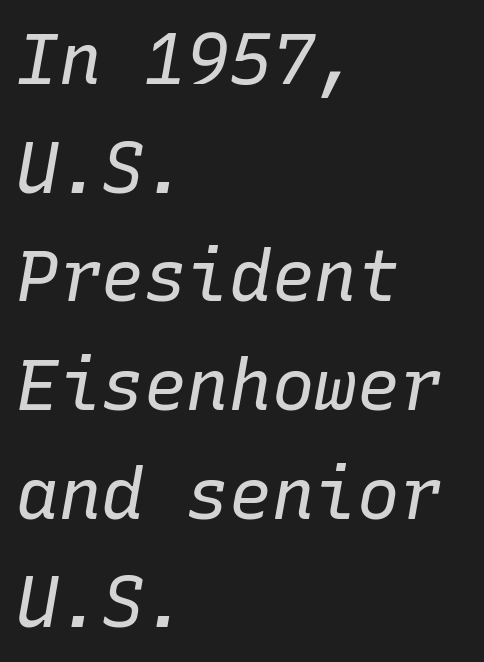
Regarding leading, the lines here are spaced in the standard way. Every character here occupies the same horizontal width, giving the sample a typewriter-like rhythm. Bare-footed words on every line. How are the letters spaced? Ordinarily, with no added tracking. The axis of the letterforms is tilted away from vertical.
